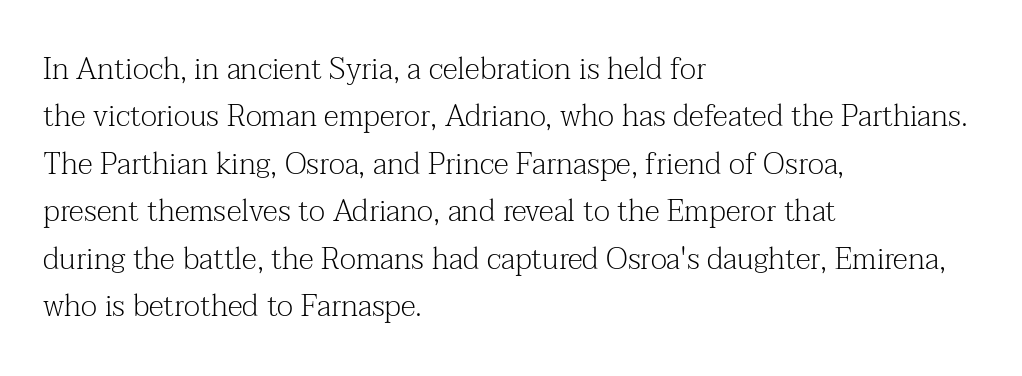
Q: Is the text bold? A: No.
Q: Is the text italic (slanted)? A: No, it is upright.
Q: Is the typeface a serif or a sans-serif typeface? A: Serif.
Q: Is the text underlined? A: No.
Q: How is the paragraph aligned? A: Left-aligned.
Q: Is the spacing between letters normal or unusually wide? A: Normal.
Q: Is the spacing between lines tight, normal or loose? A: Normal.
Q: Width (condensed, normal, or wide)? A: Normal.
Q: Stroke contrast? A: Medium.
Q: x-height? A: Medium.
Q: Monospaced? A: No.
